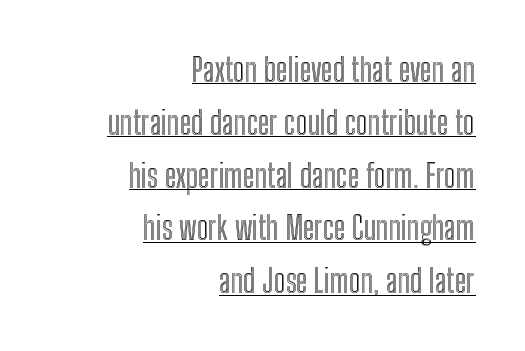
Q: Is the text italic (slanted)? A: No, it is upright.
Q: Is the text underlined? A: Yes.
Q: How is the paragraph aligned? A: Right-aligned.
Q: Is the spacing between letters normal or unusually wide? A: Normal.
Q: Is the spacing between lines tight, normal or loose? A: Normal.
Q: Width (condensed, normal, or wide)? A: Condensed.
Q: x-height? A: Medium.
Q: Monospaced? A: No.
